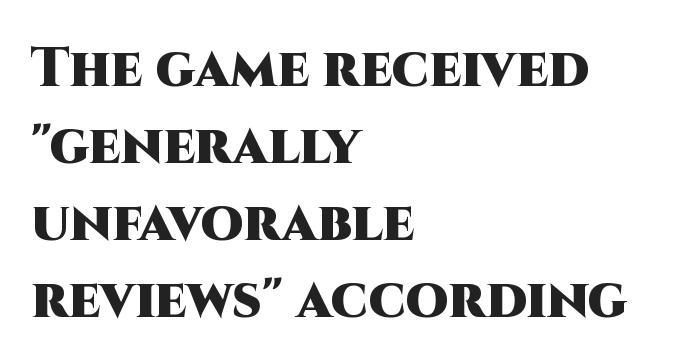
The image shows 55 px heavy sans-serif type, upright; set left-aligned, normal line spacing (1.4x), normal letter spacing, not underlined; high stroke contrast and a large x-height.
